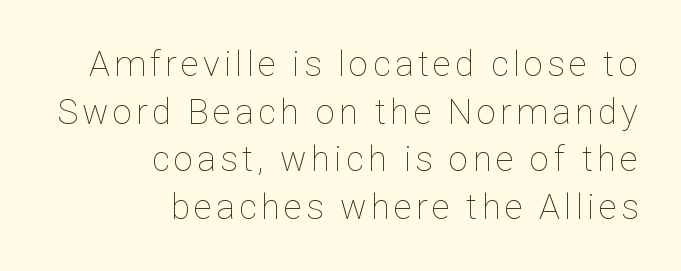
{"italic": "no", "bold": "no", "weight": "thin", "width": "normal", "stroke_contrast": "low", "x_height": "medium", "monospaced": "no", "underline": "no", "align": "right", "line_spacing": "normal", "line_spacing_ratio": 1.36, "glyph_px": 35}
